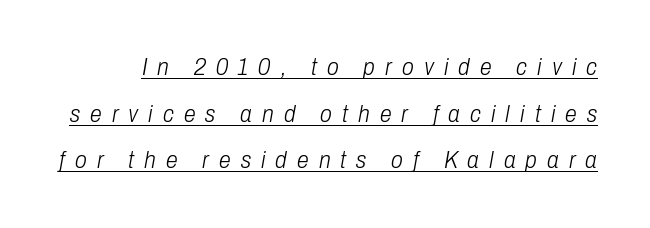
Glyph-to-glyph distance is far greater than everyday printed text. A typesetter would call this leading open, well beyond the default. The whole block is typeset with a tilt. The words here are underlined.
